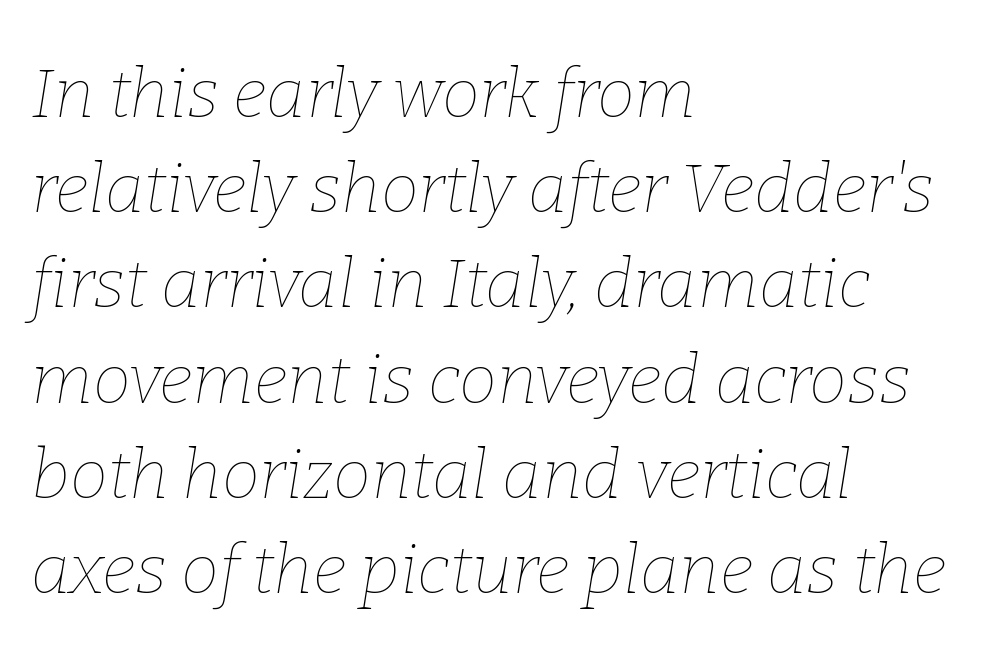
{"italic": "yes", "lean": "right", "slant_degrees": 9, "bold": "no", "weight": "thin", "width": "normal", "stroke_contrast": "low", "x_height": "medium", "monospaced": "no", "underline": "no", "align": "left", "line_spacing": "normal", "line_spacing_ratio": 1.4, "letter_spacing": "normal", "letter_spacing_em": 0.0, "glyph_px": 68}
